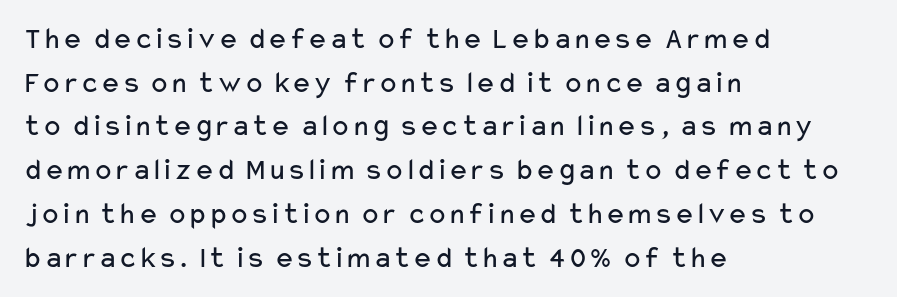
The image shows 31 px regular-weight, wide sans-serif type, upright; set left-aligned, normal line spacing (1.41x), normal letter spacing, not underlined; low stroke contrast and a medium x-height.
